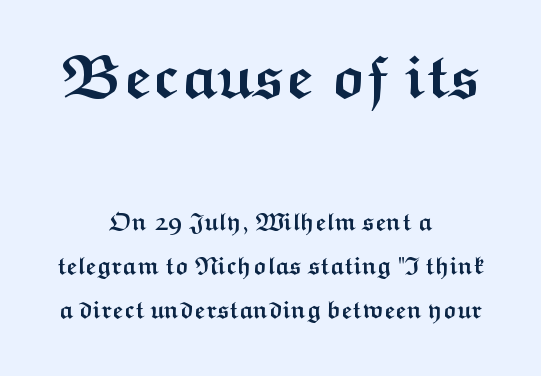
Q: Is the text bold? A: Yes.
Q: Is the text italic (slanted)? A: No, it is upright.
Q: Is the typeface a serif or a sans-serif typeface? A: Sans-serif.
Q: Is the text underlined? A: No.
Q: How is the paragraph aligned? A: Centered.
Q: Is the spacing between letters normal or unusually wide? A: Normal.
Q: Which block of text is set in a larger size, the first (top) or the second (bottom)? A: The first (top) one.
Q: Width (condensed, normal, or wide)? A: Wide.
Q: Stroke contrast? A: Medium.
Q: x-height? A: Medium.
Q: Monospaced? A: No.
